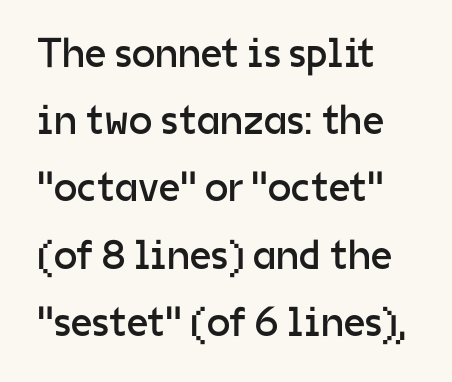
Q: Is the text bold? A: No.
Q: Is the text italic (slanted)? A: No, it is upright.
Q: Is the typeface a serif or a sans-serif typeface? A: Sans-serif.
Q: Is the text underlined? A: No.
Q: How is the paragraph aligned? A: Left-aligned.
Q: Is the spacing between letters normal or unusually wide? A: Normal.
Q: Is the spacing between lines tight, normal or loose? A: Normal.
Q: Width (condensed, normal, or wide)? A: Normal.
Q: Stroke contrast? A: Low.
Q: x-height? A: Medium.
Q: Monospaced? A: No.
